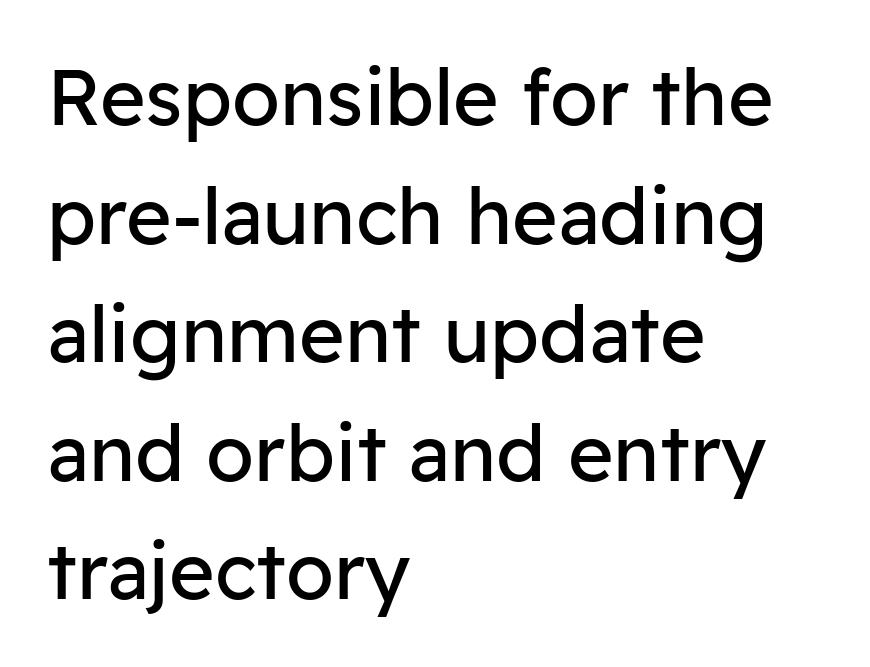
Q: Is the text bold? A: No.
Q: Is the text italic (slanted)? A: No, it is upright.
Q: Is the typeface a serif or a sans-serif typeface? A: Sans-serif.
Q: Is the text underlined? A: No.
Q: How is the paragraph aligned? A: Left-aligned.
Q: Is the spacing between letters normal or unusually wide? A: Normal.
Q: Is the spacing between lines tight, normal or loose? A: Normal.
Q: Width (condensed, normal, or wide)? A: Normal.
Q: Stroke contrast? A: Low.
Q: x-height? A: Medium.
Q: Monospaced? A: No.
